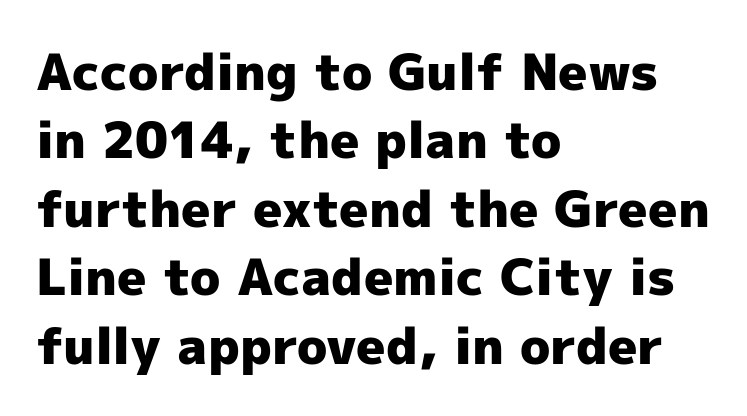
Q: Is the text bold? A: Yes.
Q: Is the text italic (slanted)? A: No, it is upright.
Q: Is the typeface a serif or a sans-serif typeface? A: Sans-serif.
Q: Is the text underlined? A: No.
Q: How is the paragraph aligned? A: Left-aligned.
Q: Is the spacing between letters normal or unusually wide? A: Normal.
Q: Is the spacing between lines tight, normal or loose? A: Normal.
Q: Width (condensed, normal, or wide)? A: Normal.
Q: x-height? A: Medium.
Q: Monospaced? A: No.
